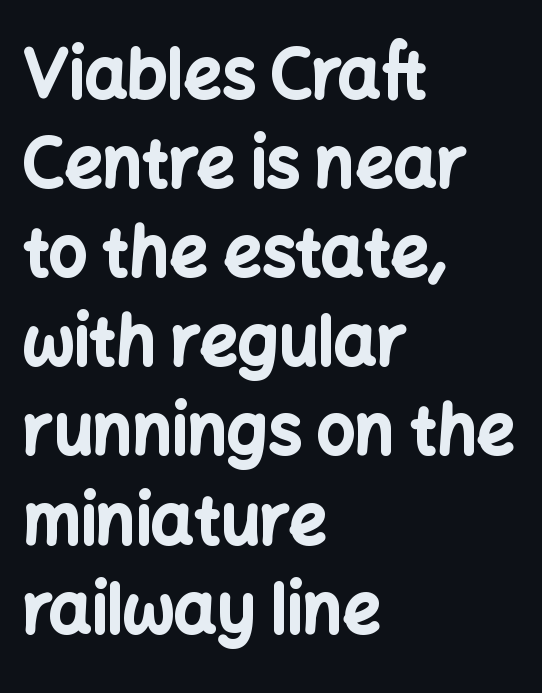
The image shows 67 px bold sans-serif type, upright; set left-aligned, normal line spacing (1.33x), normal letter spacing, not underlined; low stroke contrast and a medium x-height.
